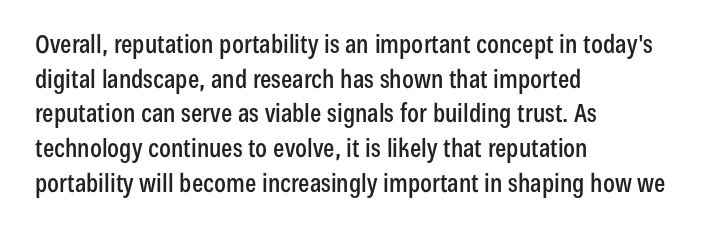
Has an underline been added? It has not. Observe the ordinary spacing: letters are neighbours, not strangers. What's the leading like? Ordinary, nothing unusual. Reading down the block, your eye returns to a fixed left position each line. Every character sits straight up, as roman type does.
